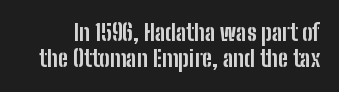
The image shows 22 px bold type, upright; set line spacing 1.2x, normal letter spacing, not underlined.
